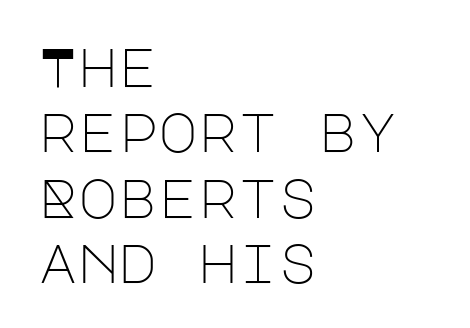
Q: Is the text bold? A: No.
Q: Is the text italic (slanted)? A: No, it is upright.
Q: Is the typeface a serif or a sans-serif typeface? A: Sans-serif.
Q: Is the text underlined? A: No.
Q: How is the paragraph aligned? A: Left-aligned.
Q: Is the spacing between letters normal or unusually wide? A: Normal.
Q: Width (condensed, normal, or wide)? A: Normal.
Q: Stroke contrast? A: Low.
Q: x-height? A: Large.
